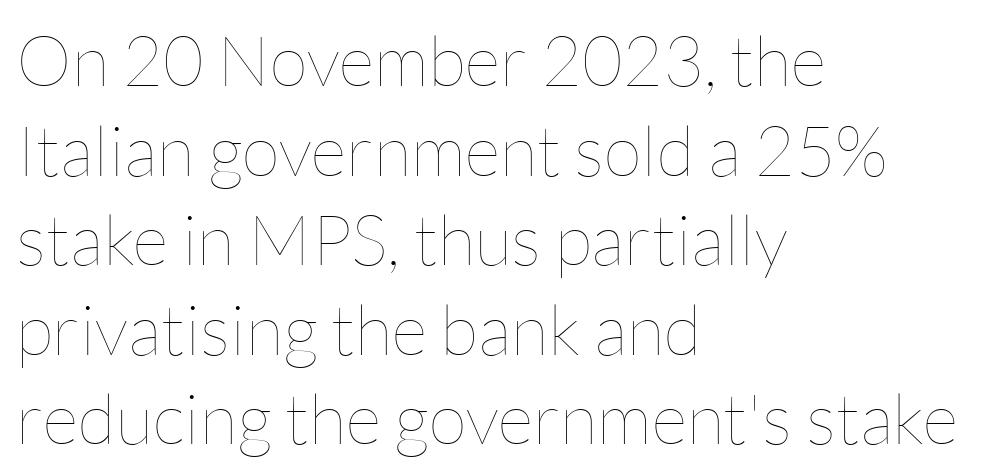
{"italic": "no", "bold": "no", "weight": "thin", "width": "normal", "stroke_contrast": "low", "x_height": "medium", "monospaced": "no", "underline": "no", "align": "left", "line_spacing": "normal", "line_spacing_ratio": 1.28, "letter_spacing": "normal", "letter_spacing_em": 0.0, "glyph_px": 70}
